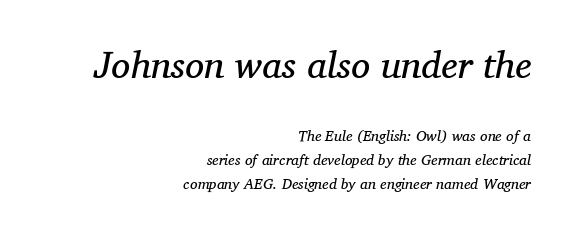
Q: Is the text bold? A: No.
Q: Is the text italic (slanted)? A: Yes, it leans right by about 11 degrees.
Q: Is the typeface a serif or a sans-serif typeface? A: Serif.
Q: Is the text underlined? A: No.
Q: How is the paragraph aligned? A: Right-aligned.
Q: Is the spacing between letters normal or unusually wide? A: Normal.
Q: Is the spacing between lines tight, normal or loose? A: Normal.
Q: Which block of text is set in a larger size, the first (top) or the second (bottom)? A: The first (top) one.
Q: Width (condensed, normal, or wide)? A: Normal.
Q: Stroke contrast? A: Medium.
Q: x-height? A: Medium.
Q: Monospaced? A: No.
